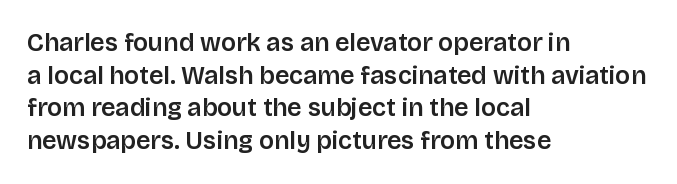
The tracking reads as untouched default to a designer's eye. Has an underline been added? It has not. Where is the straight margin? On the left. A typesetter would call this leading conventional body-copy spacing.
